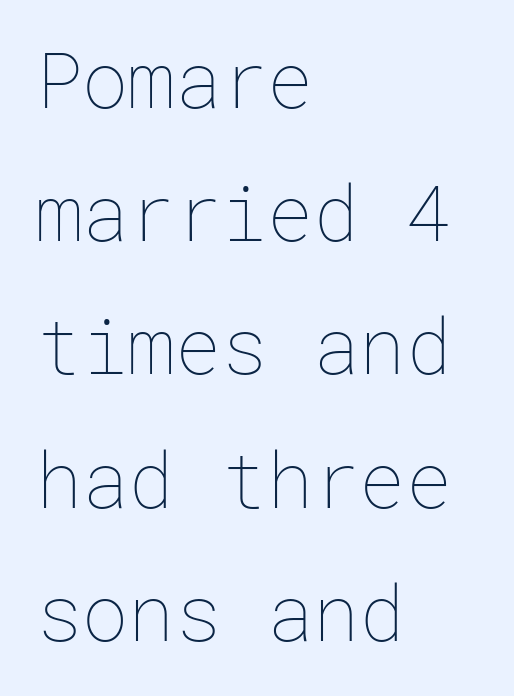
Horizontally, the lines are justified to the leading edge only. No letter is thick-stroked: the sample isn't bold. This is the regular roman posture of the typeface. Glyph-to-glyph distance matches everyday printed text. Descender tails drop into unmarked territory.
